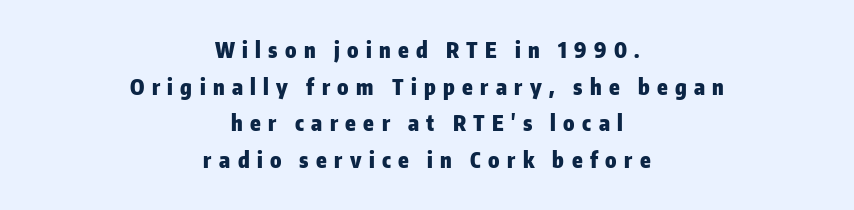
The image shows 21 px bold type, upright; set centered, line spacing 1.75x, unusually wide letter spacing (+0.35 em), not underlined.
